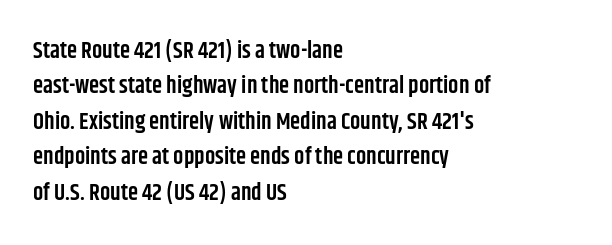
The image shows 23 px text type, upright; set left-aligned, normal line spacing (1.54x), normal letter spacing, not underlined.
